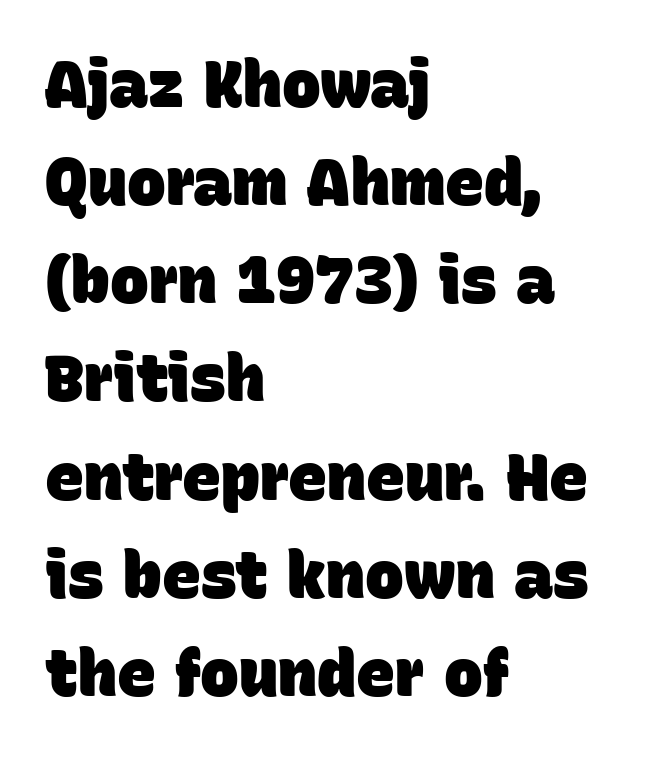
The passage shown is not underscored anywhere. The rag falls on the right side of this text block. Leading matches the norm, producing a regular column. Is this a fixed-width face? No — the glyphs have proportional, varying widths.
